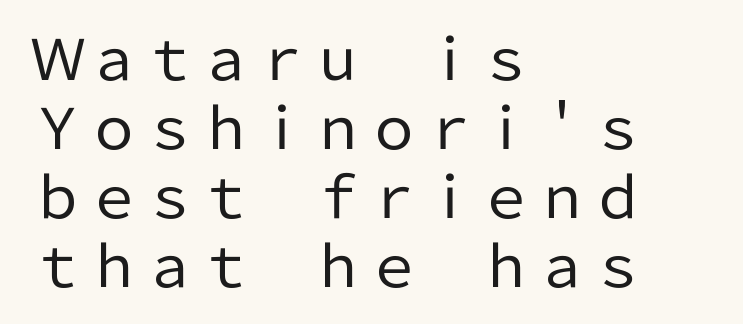
Q: Is the text bold? A: No.
Q: Is the text italic (slanted)? A: No, it is upright.
Q: Is the typeface a serif or a sans-serif typeface? A: Sans-serif.
Q: Is the text underlined? A: No.
Q: How is the paragraph aligned? A: Left-aligned.
Q: Is the spacing between letters normal or unusually wide? A: Normal.
Q: Width (condensed, normal, or wide)? A: Normal.
Q: Stroke contrast? A: Low.
Q: x-height? A: Medium.
Q: Monospaced? A: No.
